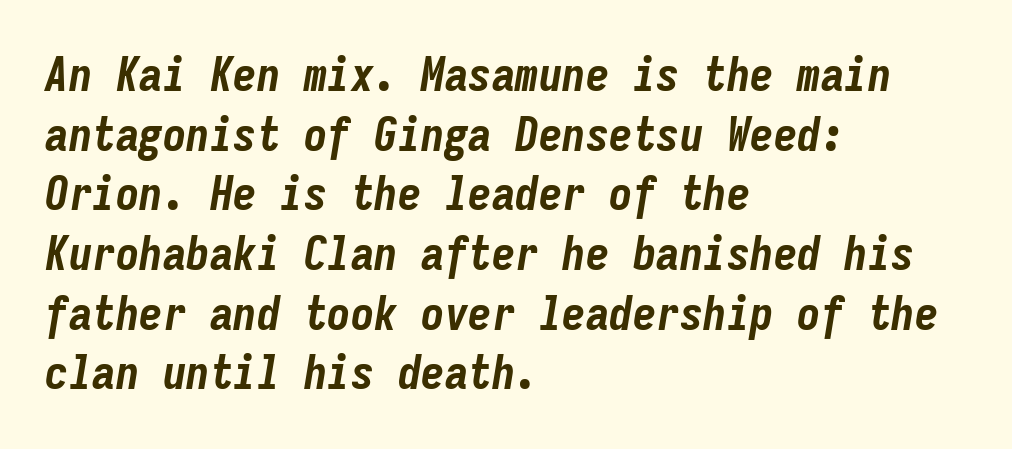
Caption: bold face, heavy strokes. No word sits above an underline. Is the letter spacing exaggerated? No — it looks like the ordinary default. The designer left line spacing at the default.
